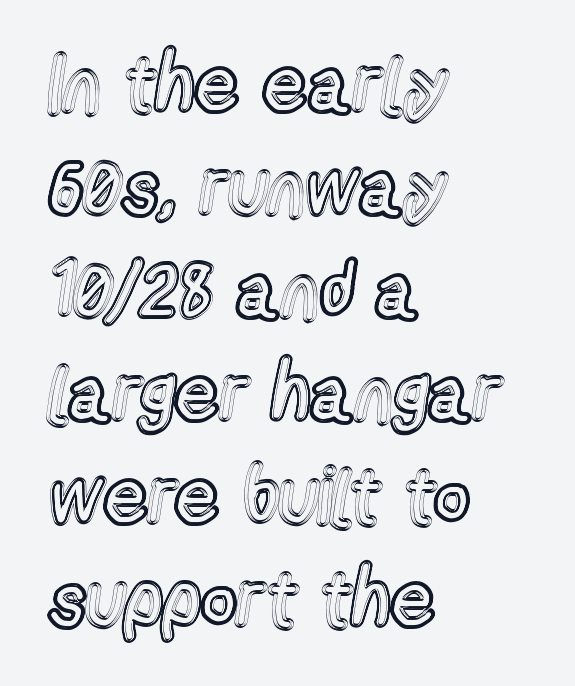
Q: Is the text italic (slanted)? A: Yes.
Q: Is the text underlined? A: No.
Q: How is the paragraph aligned? A: Left-aligned.
Q: Is the spacing between letters normal or unusually wide? A: Normal.
Q: Is the spacing between lines tight, normal or loose? A: Normal.
Q: Width (condensed, normal, or wide)? A: Condensed.
Q: x-height? A: Medium.
Q: Monospaced? A: No.
